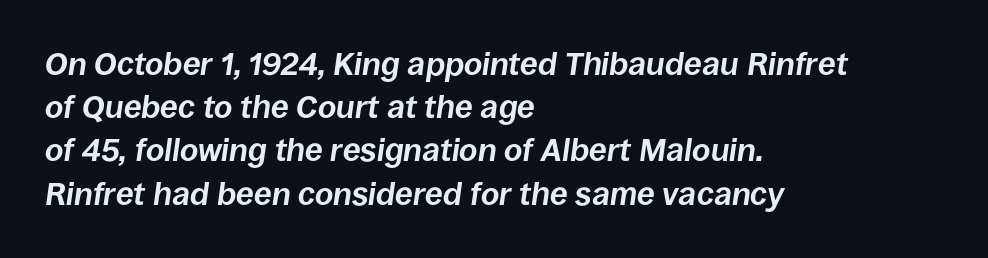
{"italic": "yes", "lean": "right", "slant_degrees": 8, "bold": "yes", "weight": "bold", "width": "normal", "stroke_contrast": "low", "x_height": "large", "monospaced": "no", "underline": "no", "align": "left", "line_spacing": "normal", "line_spacing_ratio": 1.35, "letter_spacing": "normal", "letter_spacing_em": 0.0, "glyph_px": 32}
